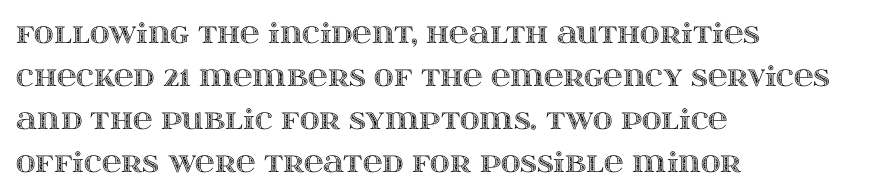
{"italic": "no", "underline": "no", "align": "left", "line_spacing": "normal", "line_spacing_ratio": 1.59, "letter_spacing": "normal", "letter_spacing_em": 0.0, "glyph_px": 27}
